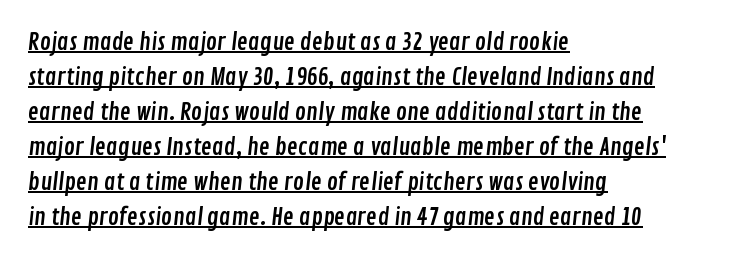
{"underline": "yes", "align": "left", "line_spacing": "normal", "line_spacing_ratio": 1.52, "letter_spacing": "normal", "letter_spacing_em": 0.0, "glyph_px": 23}
